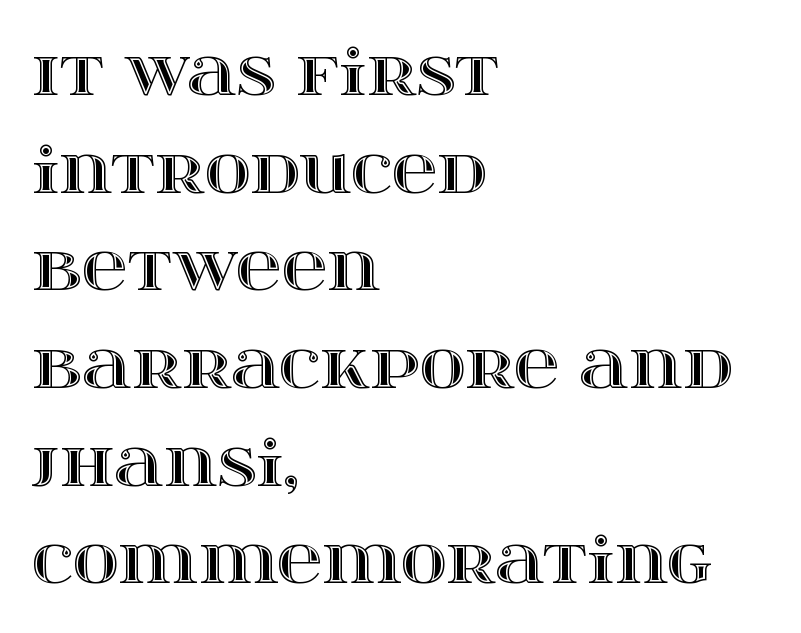
{"italic": "no", "width": "wide", "x_height": "large", "monospaced": "no", "underline": "no", "align": "left", "line_spacing": "normal", "line_spacing_ratio": 1.55, "letter_spacing": "normal", "letter_spacing_em": 0.0, "glyph_px": 63}
